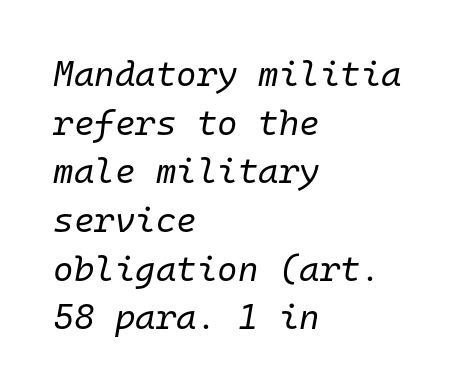
{"italic": "yes", "lean": "right", "slant_degrees": 10, "bold": "no", "weight": "regular", "width": "normal", "stroke_contrast": "low", "x_height": "medium", "monospaced": "yes", "underline": "no", "align": "left", "line_spacing": "normal", "line_spacing_ratio": 1.39, "letter_spacing": "normal", "letter_spacing_em": 0.0, "glyph_px": 35}
